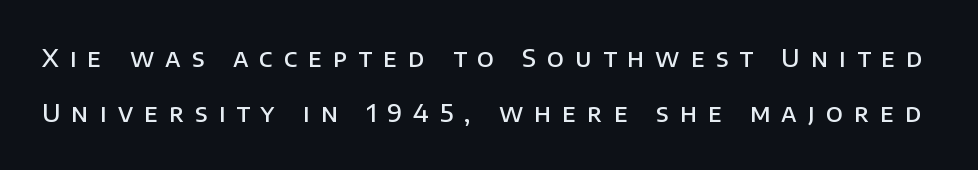
Baseline-to-baseline distance is far greater than the letter height. Slightly chunky letters — semibold, I'd say, not full bold. Observe the wide spacing: letters keep a clear distance from each other. No italicization has been applied; the sample stays upright.
